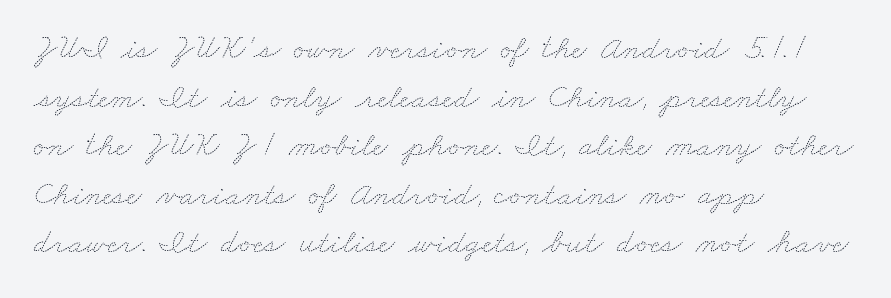
Regarding leading, the lines here are spaced in the standard way. Notice how the passage keeps a crisp vertical edge on the left only. No chunkiness to these letters — they're not bold. This sample uses plain, unmodified letter spacing. This rendering features lettering with no underline. Spacing verdict: proportional, widths tailored to each character.
